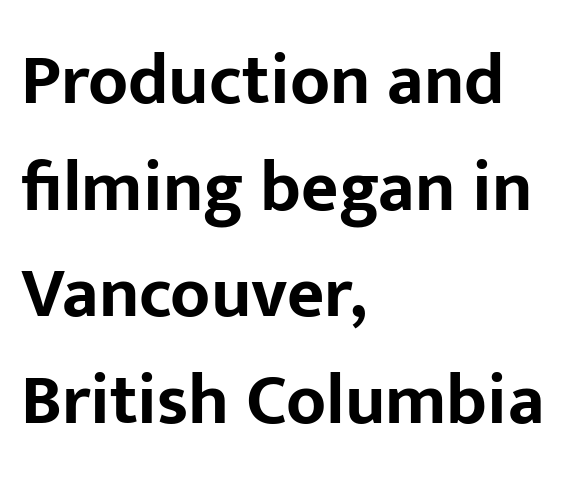
The image shows 72 px bold sans-serif type, upright; set left-aligned, normal line spacing (1.48x), normal letter spacing, not underlined; low stroke contrast and a medium x-height.
